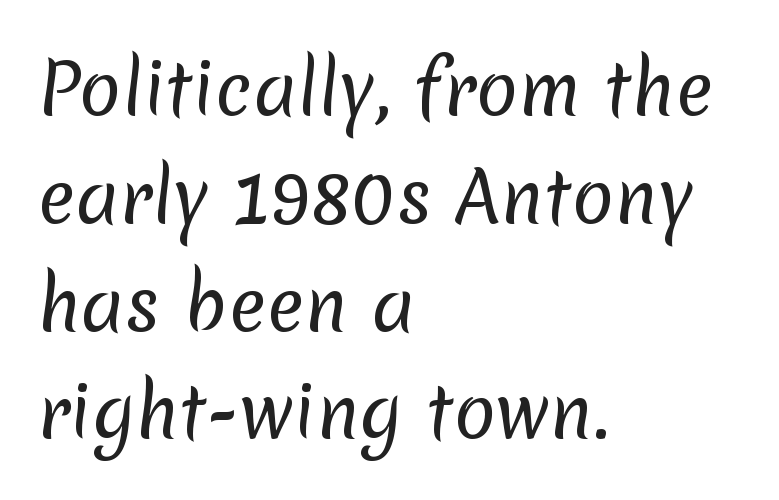
{"serif": "no", "bold": "no", "weight": "regular", "width": "normal", "stroke_contrast": "low", "x_height": "medium", "monospaced": "no", "underline": "no", "align": "left", "line_spacing": "normal", "line_spacing_ratio": 1.54, "letter_spacing": "normal", "letter_spacing_em": 0.0, "glyph_px": 70}
